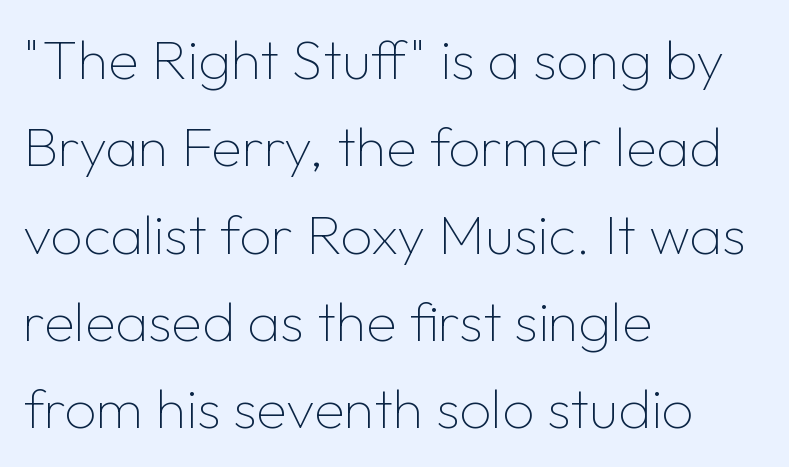
The image shows 56 px thin sans-serif type, upright; set left-aligned, normal line spacing (1.56x), normal letter spacing, not underlined; low stroke contrast and a medium x-height.
